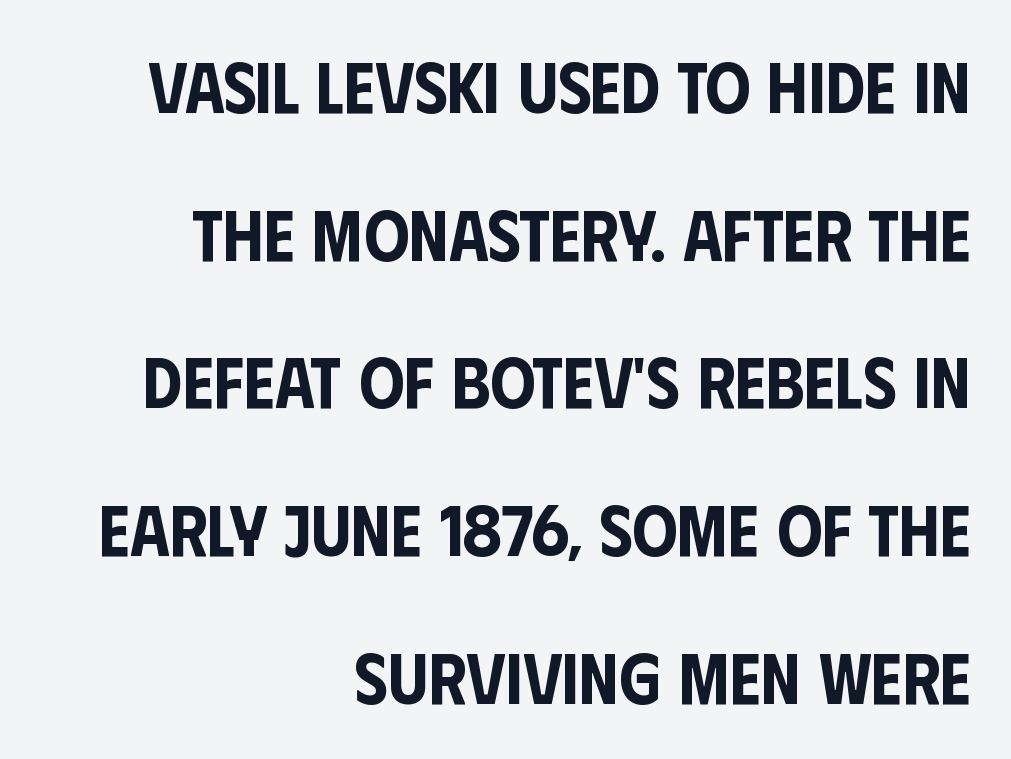
{"serif": "no", "italic": "no", "width": "condensed", "stroke_contrast": "low", "x_height": "large", "monospaced": "no", "underline": "no", "align": "right", "line_spacing": "loose", "line_spacing_ratio": 2.08, "letter_spacing": "normal", "letter_spacing_em": 0.0, "glyph_px": 71}
